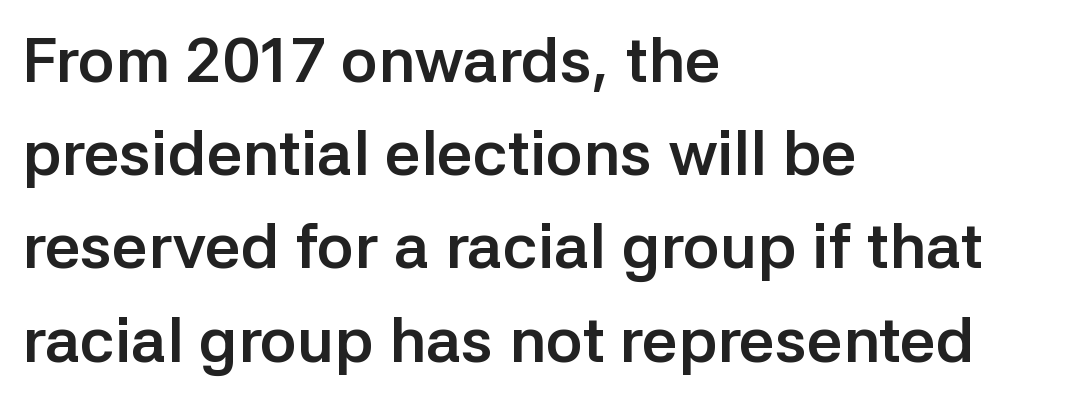
{"serif": "no", "italic": "no", "bold": "yes", "weight": "semibold", "width": "normal", "stroke_contrast": "low", "x_height": "medium", "monospaced": "no", "underline": "no", "align": "left", "line_spacing": "normal", "line_spacing_ratio": 1.48, "letter_spacing": "normal", "letter_spacing_em": 0.0, "glyph_px": 63}
